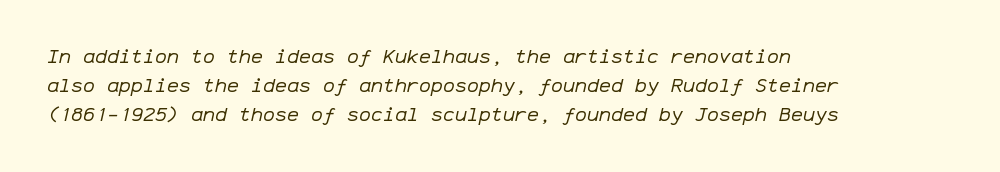
The image shows 20 px text type, italic (leaning right); set left-aligned, normal line spacing (1.44x), normal letter spacing, not underlined.
